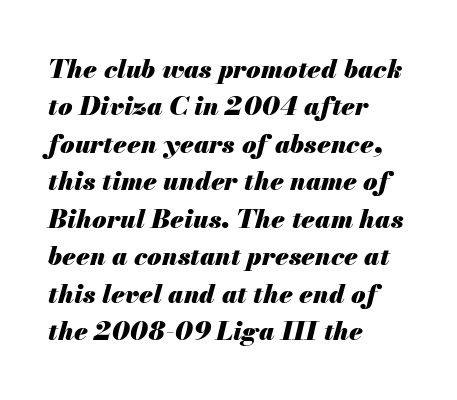
Where is the straight margin? On the left. Rows of type keep a routine distance in the vertical direction. Compared with typical body copy, the letter spacing here is the same. Slanted lettering throughout. Plain, unruled lines of type.
